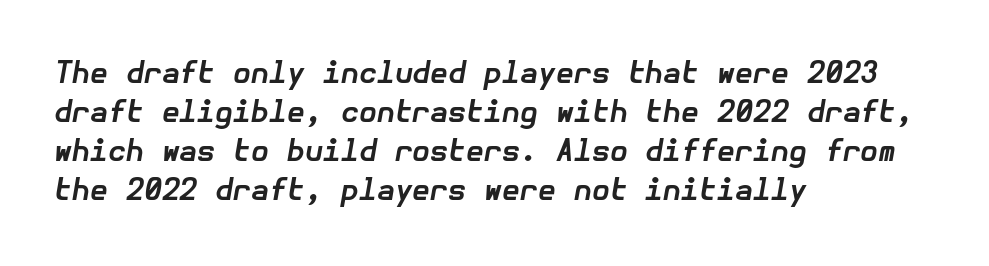
The image shows 29 px bold type, italic (leaning right); set left-aligned, normal line spacing (1.34x), normal letter spacing, not underlined; low stroke contrast and a medium x-height.
